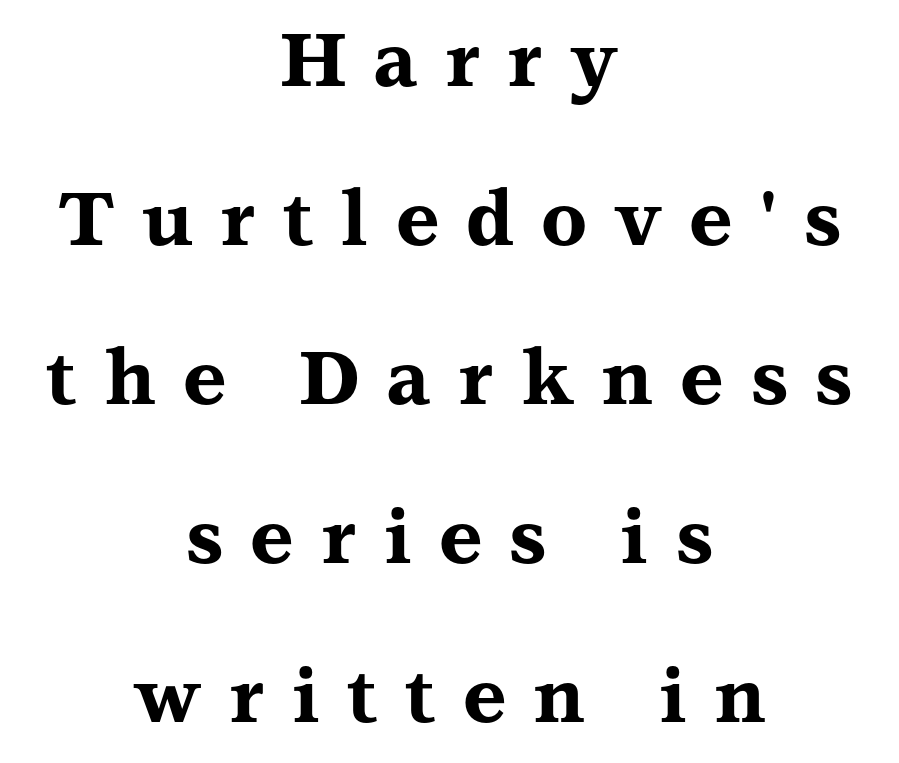
{"serif": "yes", "italic": "no", "bold": "yes", "weight": "bold", "width": "wide", "stroke_contrast": "medium", "x_height": "medium", "monospaced": "no", "underline": "no", "align": "center", "line_spacing": "loose", "line_spacing_ratio": 2.12, "letter_spacing": "wide", "letter_spacing_em": 0.36, "glyph_px": 75}
